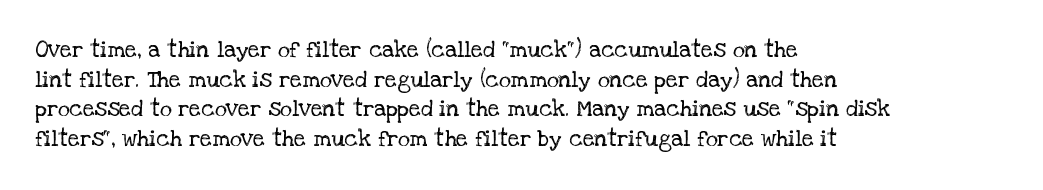
The lines sit at an ordinary, default distance from one another. The rag falls on the right side of this text block. The characters are drawn with everyday or finer stroke widths. Descender tails drop into unmarked territory.
